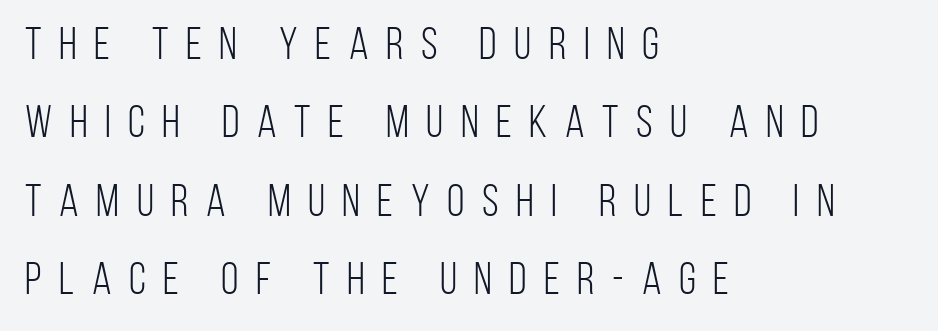
Q: Is the text bold? A: No.
Q: Is the text italic (slanted)? A: No, it is upright.
Q: Is the typeface a serif or a sans-serif typeface? A: Sans-serif.
Q: Is the text underlined? A: No.
Q: How is the paragraph aligned? A: Left-aligned.
Q: Is the spacing between letters normal or unusually wide? A: Unusually wide.
Q: Width (condensed, normal, or wide)? A: Condensed.
Q: Stroke contrast? A: Low.
Q: x-height? A: Large.
Q: Monospaced? A: No.
